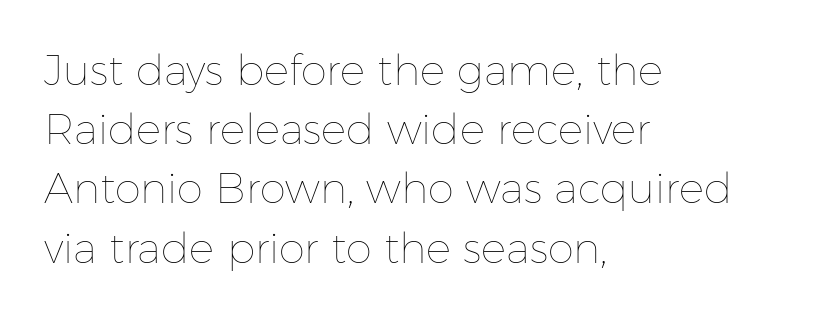
A roman cut, with each character standing at attention. Standard letterfit; no display-style spreading of the glyphs. This block has exactly the height ordinary leading produces. This is not heavy type; no bold has been used.
